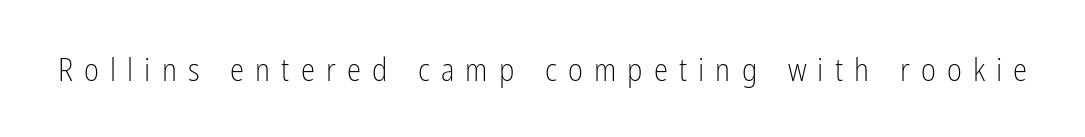
Q: Is the text bold? A: No.
Q: Is the text italic (slanted)? A: No, it is upright.
Q: Is the typeface a serif or a sans-serif typeface? A: Sans-serif.
Q: Is the text underlined? A: No.
Q: Is the spacing between letters normal or unusually wide? A: Unusually wide.
Q: Width (condensed, normal, or wide)? A: Condensed.
Q: Stroke contrast? A: Low.
Q: x-height? A: Medium.
Q: Monospaced? A: No.
